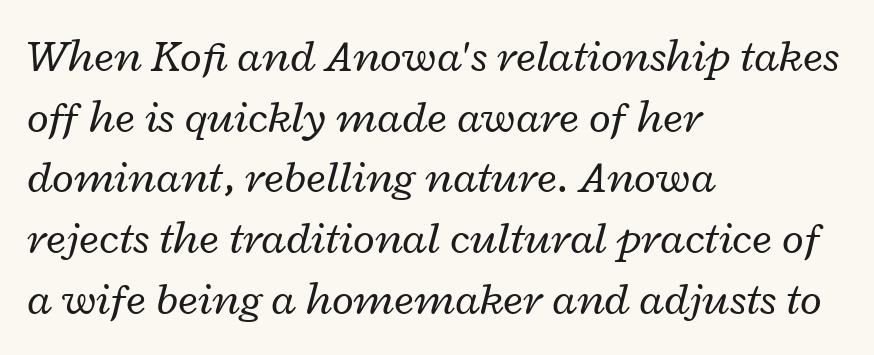
This sample has the flowing, uneven cadence of proportional lettering. Style check: oblique. Is the letter spacing exaggerated? No — it looks like the ordinary default. Stroke thickness stays within the range of a standard reading face or lighter. Leading: standard. Horizontally, the lines are justified to the leading edge only.
